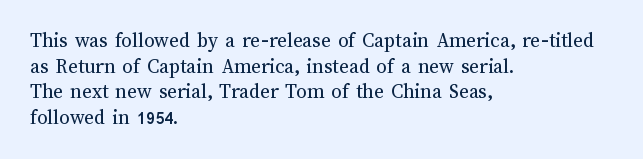
Does extra space separate the letters? No, they use regular spacing. The passage is arranged the way most books set body copy — flush left. The area under the type is left untouched. The face looks like a standard text weight, possibly lighter. Notice how the stems are strictly vertical — no italics here.
